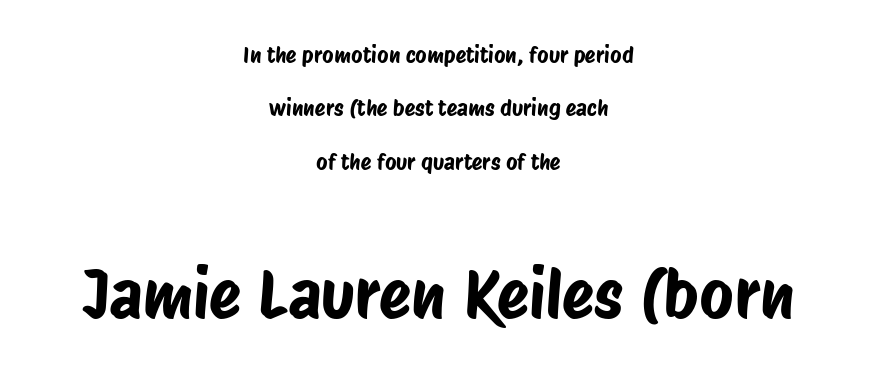
The image shows 66 px condensed sans-serif type; set centered, loose line spacing (2.43x), normal letter spacing, not underlined; the second (bottom) block is 3.0x larger; low stroke contrast and a large x-height.
